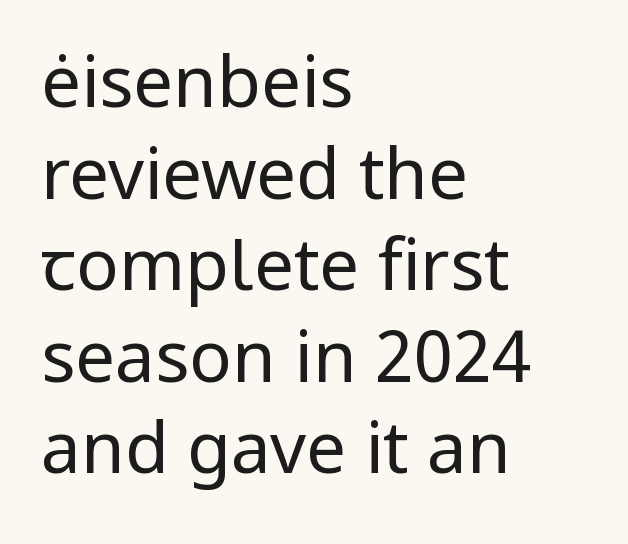
{"serif": "no", "italic": "no", "bold": "no", "weight": "regular", "width": "normal", "stroke_contrast": "low", "x_height": "medium", "monospaced": "no", "underline": "no", "align": "left", "line_spacing": "normal", "line_spacing_ratio": 1.29, "letter_spacing": "normal", "letter_spacing_em": 0.0, "glyph_px": 71}
